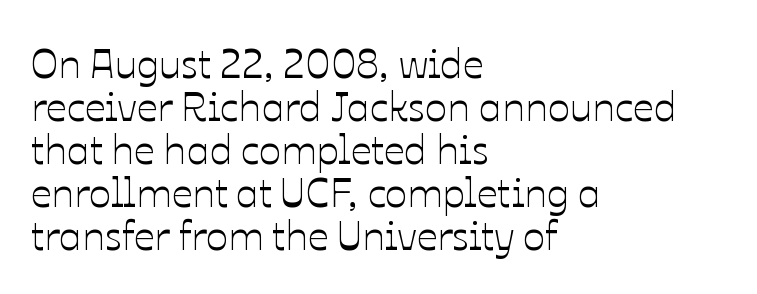
Looks like regular typesetting: each glyph gets only the width it needs. The specimen omits any rule beneath the text block's lines. Notice how descenders almost collide with the ascenders below — that's tight leading. Reading down the block, your eye returns to a fixed left position each line.
